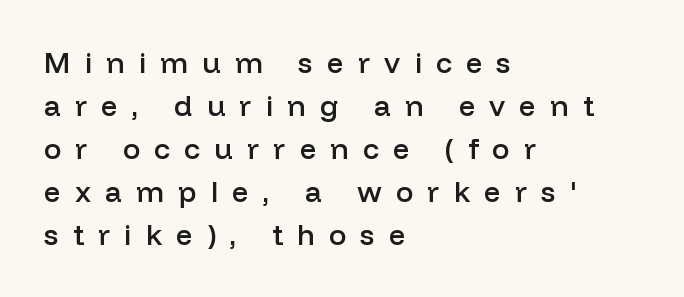
The image shows 29 px semibold sans-serif type, upright; set left-aligned, normal line spacing (1.48x), unusually wide letter spacing (+0.49 em), not underlined; low stroke contrast and a medium x-height.
